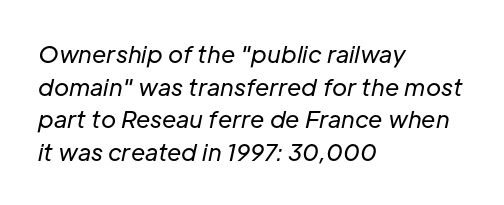
Q: Is the text bold? A: No.
Q: Is the text italic (slanted)? A: Yes, it leans right by about 12 degrees.
Q: Is the text underlined? A: No.
Q: How is the paragraph aligned? A: Left-aligned.
Q: Is the spacing between letters normal or unusually wide? A: Normal.
Q: Is the spacing between lines tight, normal or loose? A: Normal.
